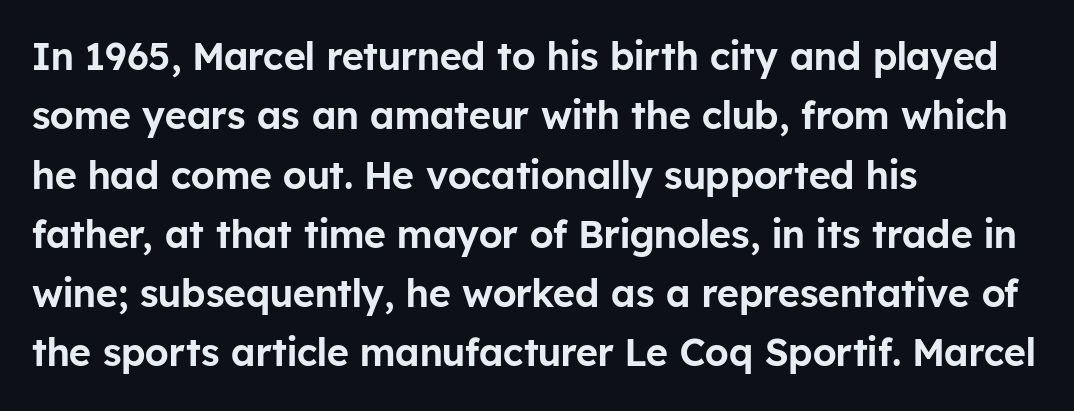
The image shows 38 px sans-serif type, upright; set left-aligned, normal line spacing (1.56x), normal letter spacing, not underlined; low stroke contrast and a medium x-height.
